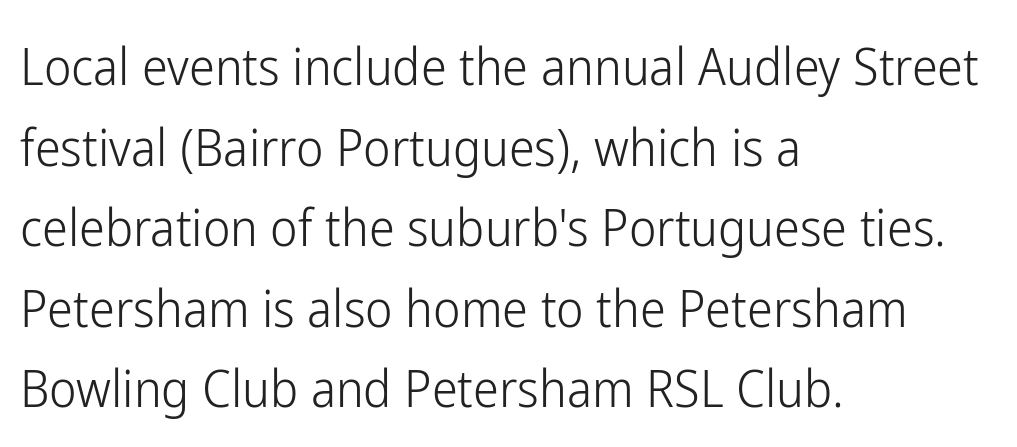
Q: Is the text bold? A: No.
Q: Is the text italic (slanted)? A: No, it is upright.
Q: Is the typeface a serif or a sans-serif typeface? A: Sans-serif.
Q: Is the text underlined? A: No.
Q: How is the paragraph aligned? A: Left-aligned.
Q: Is the spacing between letters normal or unusually wide? A: Normal.
Q: Is the spacing between lines tight, normal or loose? A: Normal.
Q: Width (condensed, normal, or wide)? A: Condensed.
Q: Stroke contrast? A: Low.
Q: x-height? A: Medium.
Q: Monospaced? A: No.
